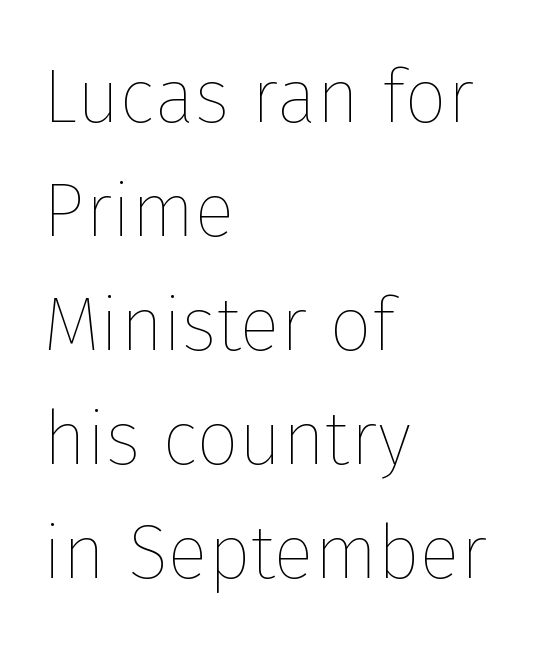
{"italic": "no", "bold": "no", "weight": "thin", "width": "normal", "stroke_contrast": "low", "x_height": "medium", "monospaced": "no", "underline": "no", "align": "left", "line_spacing": "normal", "line_spacing_ratio": 1.52, "letter_spacing": "normal", "letter_spacing_em": 0.0, "glyph_px": 75}
